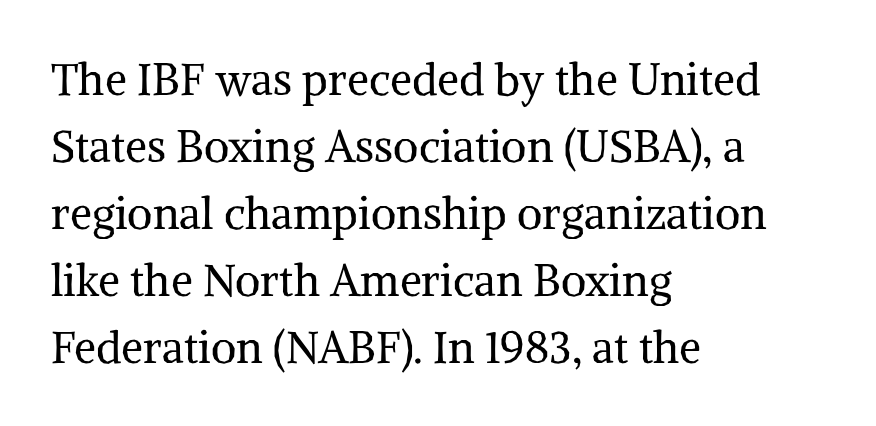
The image shows 44 px regular-weight serif type, upright; set left-aligned, normal line spacing (1.52x), normal letter spacing, not underlined; medium stroke contrast and a medium x-height.
